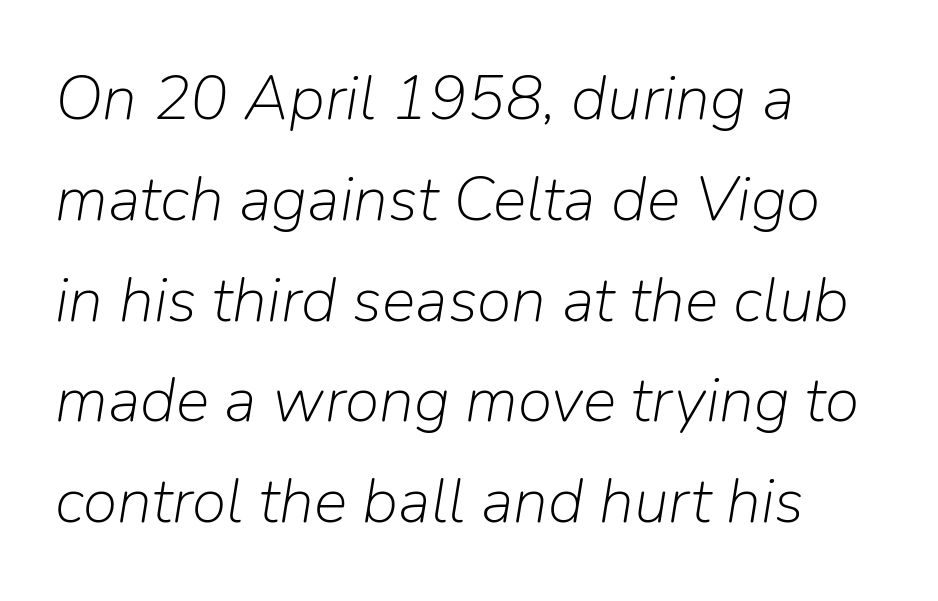
The image shows 63 px light type, italic (leaning right); set left-aligned, normal line spacing (1.6x), normal letter spacing, not underlined; low stroke contrast and a medium x-height.
